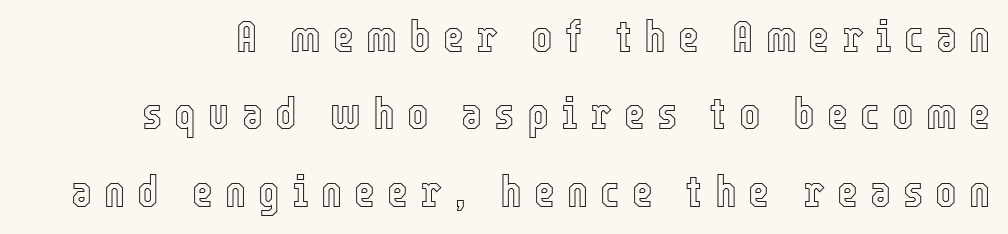
Q: Is the text italic (slanted)? A: No, it is upright.
Q: Is the text underlined? A: No.
Q: Is the spacing between letters normal or unusually wide? A: Unusually wide.
Q: Width (condensed, normal, or wide)? A: Condensed.
Q: x-height? A: Medium.
Q: Monospaced? A: No.
